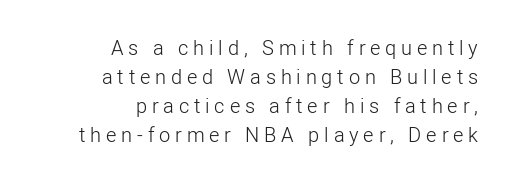
Unbolded letterforms with no extra heft. The lettering holds an erect, upright posture throughout. The designer left line spacing at the default. If you drew a ruler down the right edge, every line would touch it.
